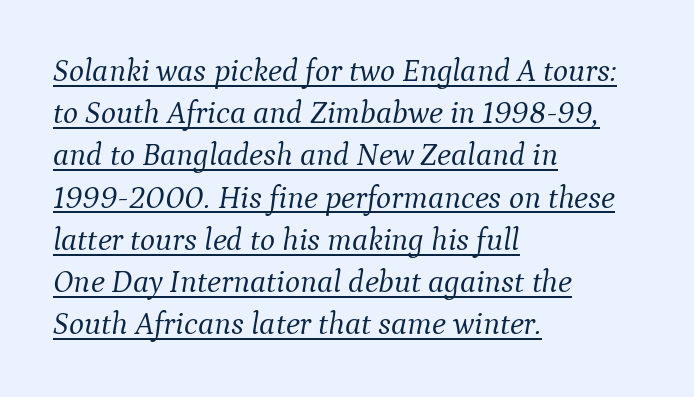
Look at the tracking — it's just the regular setting, nothing added. The passage is arranged the way most books set body copy — flush left. Yep, those are serifs on the letters. The strokes are not fattened; the text isn't bold.
